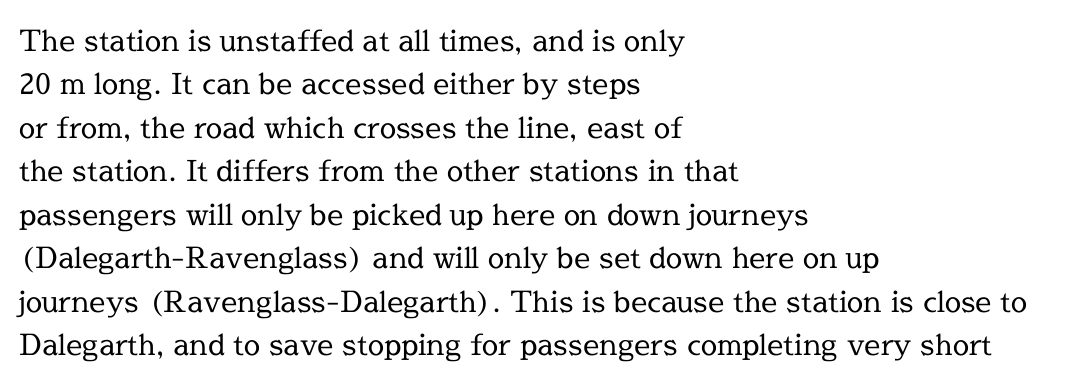
Q: Is the text bold? A: No.
Q: Is the text italic (slanted)? A: No, it is upright.
Q: Is the typeface a serif or a sans-serif typeface? A: Serif.
Q: Is the text underlined? A: No.
Q: How is the paragraph aligned? A: Left-aligned.
Q: Is the spacing between letters normal or unusually wide? A: Normal.
Q: Is the spacing between lines tight, normal or loose? A: Normal.
Q: Width (condensed, normal, or wide)? A: Normal.
Q: x-height? A: Medium.
Q: Monospaced? A: No.
